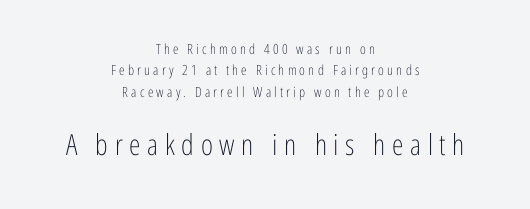
Q: Is the text bold? A: No.
Q: Is the text italic (slanted)? A: No, it is upright.
Q: Is the typeface a serif or a sans-serif typeface? A: Sans-serif.
Q: Is the text underlined? A: No.
Q: How is the paragraph aligned? A: Centered.
Q: Is the spacing between letters normal or unusually wide? A: Unusually wide.
Q: Is the spacing between lines tight, normal or loose? A: Normal.
Q: Which block of text is set in a larger size, the first (top) or the second (bottom)? A: The second (bottom) one.
Q: Width (condensed, normal, or wide)? A: Condensed.
Q: Stroke contrast? A: Low.
Q: x-height? A: Medium.
Q: Monospaced? A: No.
